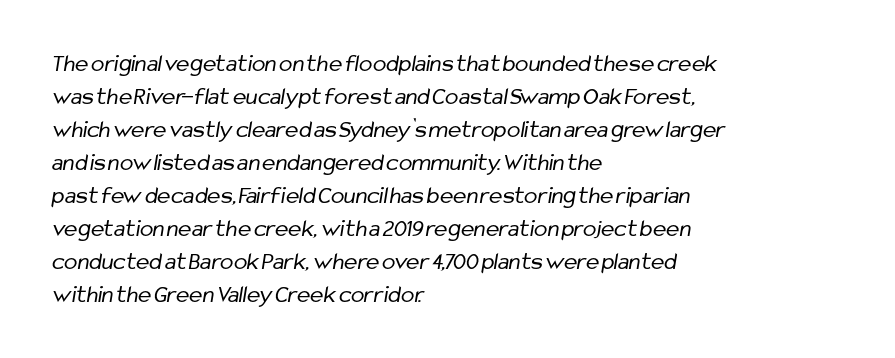
The image shows 25 px text type; set left-aligned, normal line spacing (1.32x), normal letter spacing, not underlined.
